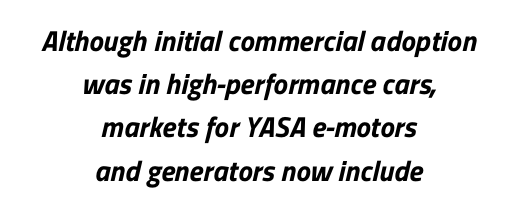
Q: Is the typeface a serif or a sans-serif typeface? A: Sans-serif.
Q: Is the text underlined? A: No.
Q: How is the paragraph aligned? A: Centered.
Q: Is the spacing between letters normal or unusually wide? A: Normal.
Q: Is the spacing between lines tight, normal or loose? A: Normal.
Q: Width (condensed, normal, or wide)? A: Normal.
Q: Stroke contrast? A: Low.
Q: x-height? A: Medium.
Q: Monospaced? A: No.
